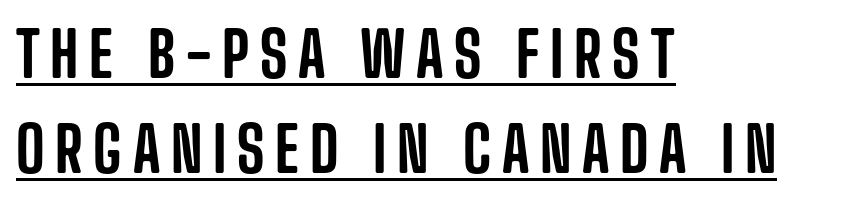
{"serif": "no", "italic": "no", "width": "condensed", "stroke_contrast": "low", "x_height": "large", "monospaced": "no", "underline": "yes", "align": "left", "line_spacing": "normal", "line_spacing_ratio": 1.53, "glyph_px": 62}
